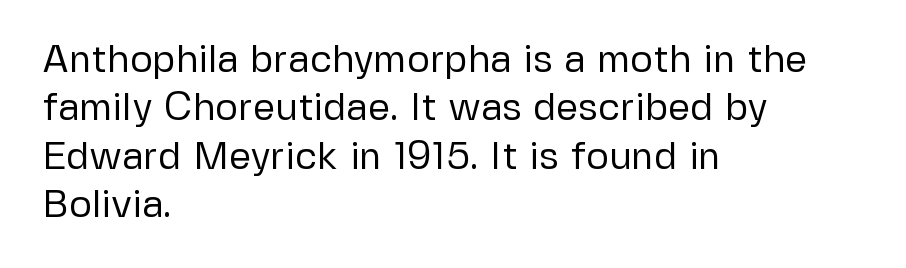
Q: Is the text bold? A: No.
Q: Is the text italic (slanted)? A: No, it is upright.
Q: Is the typeface a serif or a sans-serif typeface? A: Sans-serif.
Q: Is the text underlined? A: No.
Q: How is the paragraph aligned? A: Left-aligned.
Q: Is the spacing between letters normal or unusually wide? A: Normal.
Q: Width (condensed, normal, or wide)? A: Normal.
Q: Stroke contrast? A: Low.
Q: x-height? A: Medium.
Q: Monospaced? A: No.
